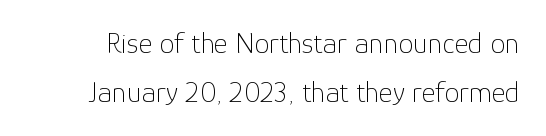
This sample uses plain, unmodified letter spacing. The typesetting does not lean heavy: it is not bold. The passage shown is typed in a proportional face where columns would drift. One glance says typical: line gaps are just what's usual. Tall strokes in this sample are plumb rather than angled. You can tell from the bare stems that sans-serif type was used.
